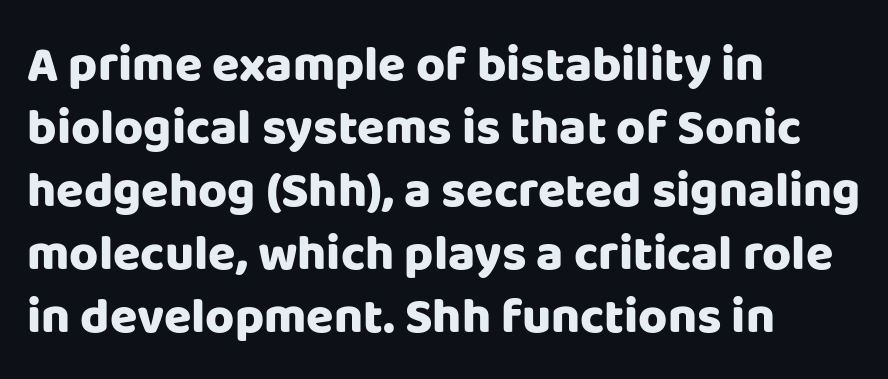
The image shows 50 px heavy sans-serif type, upright; set left-aligned, normal line spacing (1.26x), normal letter spacing, not underlined; low stroke contrast and a large x-height.
